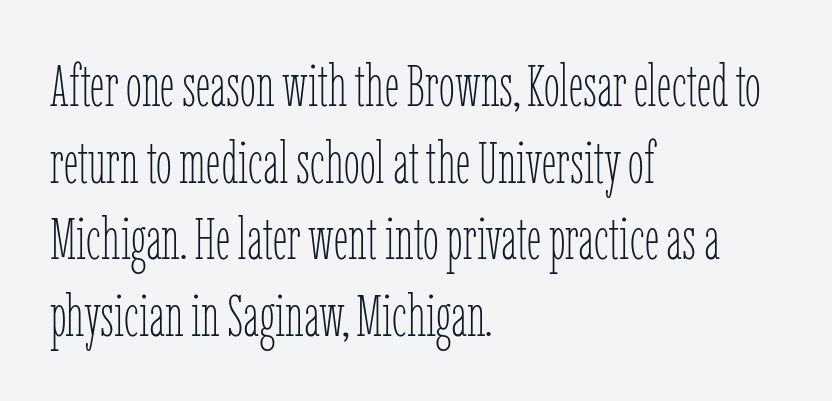
Q: Is the text bold? A: No.
Q: Is the text italic (slanted)? A: No, it is upright.
Q: Is the text underlined? A: No.
Q: How is the paragraph aligned? A: Left-aligned.
Q: Is the spacing between letters normal or unusually wide? A: Normal.
Q: Is the spacing between lines tight, normal or loose? A: Normal.
Q: Width (condensed, normal, or wide)? A: Condensed.
Q: Stroke contrast? A: Low.
Q: x-height? A: Medium.
Q: Monospaced? A: No.
